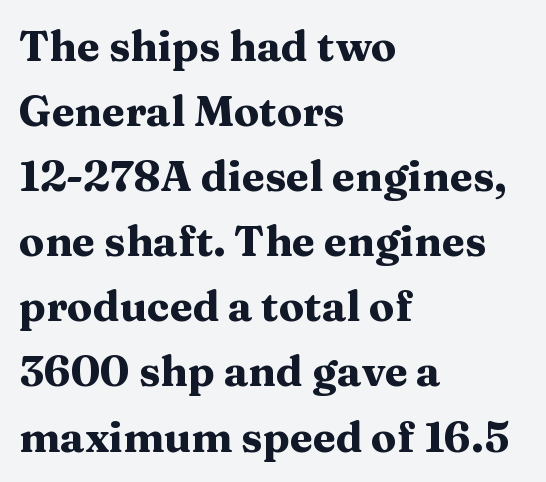
The image shows 42 px heavy, wide serif type, upright; set left-aligned, normal line spacing (1.55x), normal letter spacing, not underlined; medium stroke contrast and a medium x-height.
